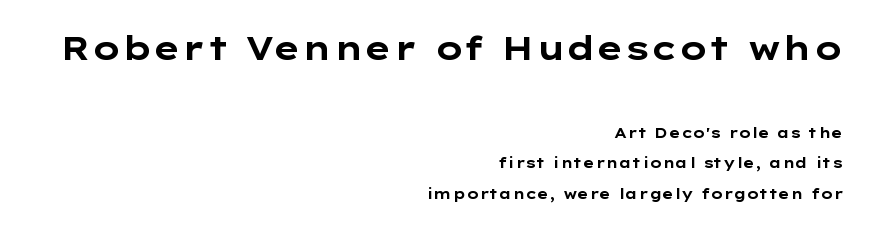
The image shows 33 px bold, wide sans-serif type, upright; set right-aligned, loose line spacing (2.15x), normal letter spacing, not underlined; the first (top) block is 2.36x larger; low stroke contrast and a medium x-height.
